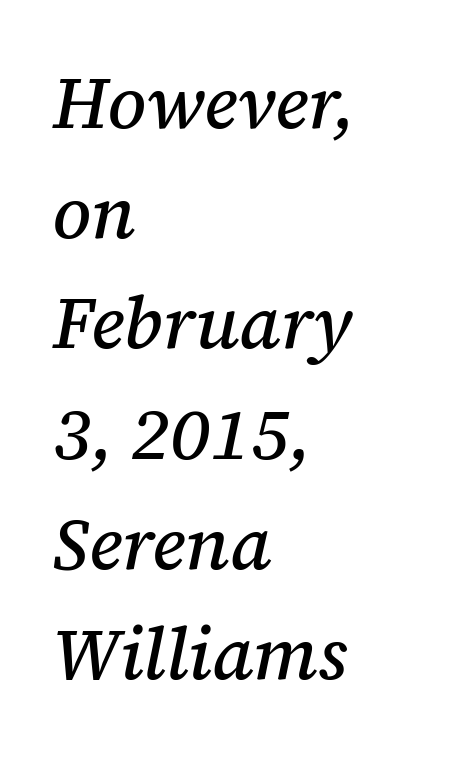
Look at the tracking — it's just the regular setting, nothing added. The paragraph shown leans on its left margin. Are there feet on the stems? There are — it's a serif. Compared with ordinary roman type, these characters are visibly tilted. A clean baseline with only descenders dipping below it. Rows of type keep a routine distance in the vertical direction.
